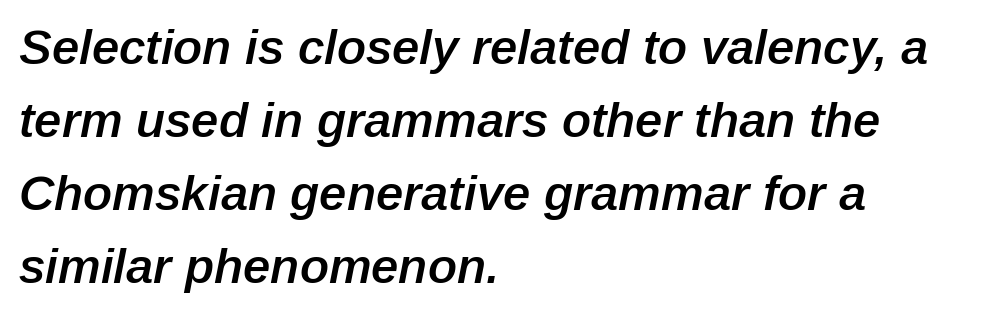
{"italic": "yes", "lean": "right", "slant_degrees": 12, "bold": "semi", "weight": "semibold", "width": "normal", "stroke_contrast": "low", "x_height": "medium", "monospaced": "no", "underline": "no", "align": "left", "line_spacing": "normal", "line_spacing_ratio": 1.49, "letter_spacing": "normal", "letter_spacing_em": 0.0, "glyph_px": 49}
